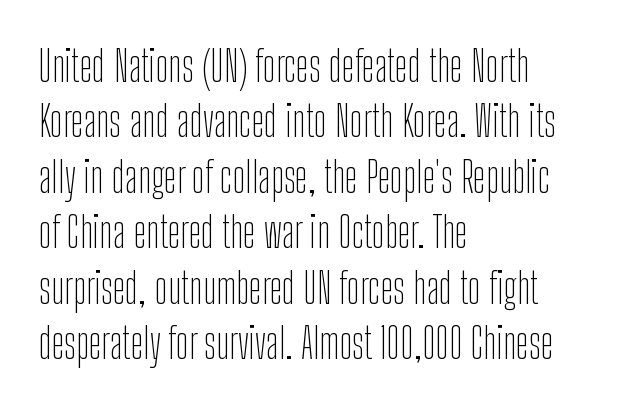
Nope, no serifs anywhere on these letters. This is roman type, the default non-slanted kind. The rendering uses natural spacing where letterforms have individual widths. Letters have the restrained weight of plain body copy at most.
